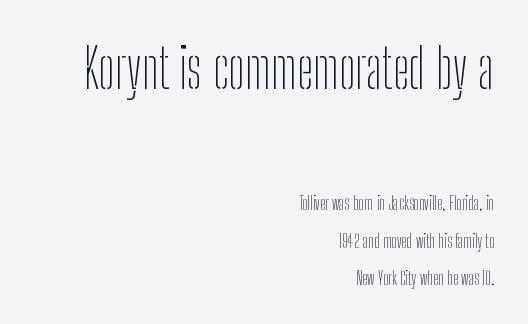
Check where the strokes stop: nothing finishes them off — pure sans. The lines are spread far apart with generous leading. This is the regular roman posture of the typeface. Looks like regular typesetting: each glyph gets only the width it needs. Weight: in the light-to-regular range.
